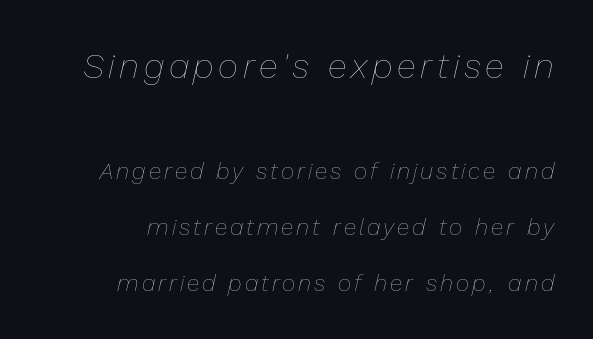
{"italic": "yes", "lean": "right", "slant_degrees": 13, "bold": "no", "weight": "thin", "width": "normal", "stroke_contrast": "low", "x_height": "medium", "monospaced": "no", "underline": "no", "align": "right", "line_spacing": "loose", "line_spacing_ratio": 2.45, "larger_block": "first", "size_ratio": 1.52, "glyph_px": 35}
